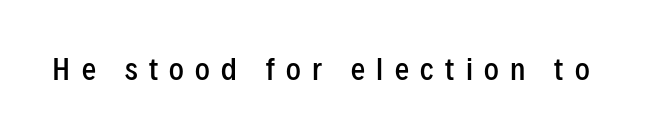
Q: Is the text bold? A: Semi-bold.
Q: Is the text italic (slanted)? A: No, it is upright.
Q: Is the typeface a serif or a sans-serif typeface? A: Sans-serif.
Q: Is the text underlined? A: No.
Q: Is the spacing between letters normal or unusually wide? A: Unusually wide.
Q: Width (condensed, normal, or wide)? A: Condensed.
Q: Stroke contrast? A: Low.
Q: x-height? A: Medium.
Q: Monospaced? A: No.
